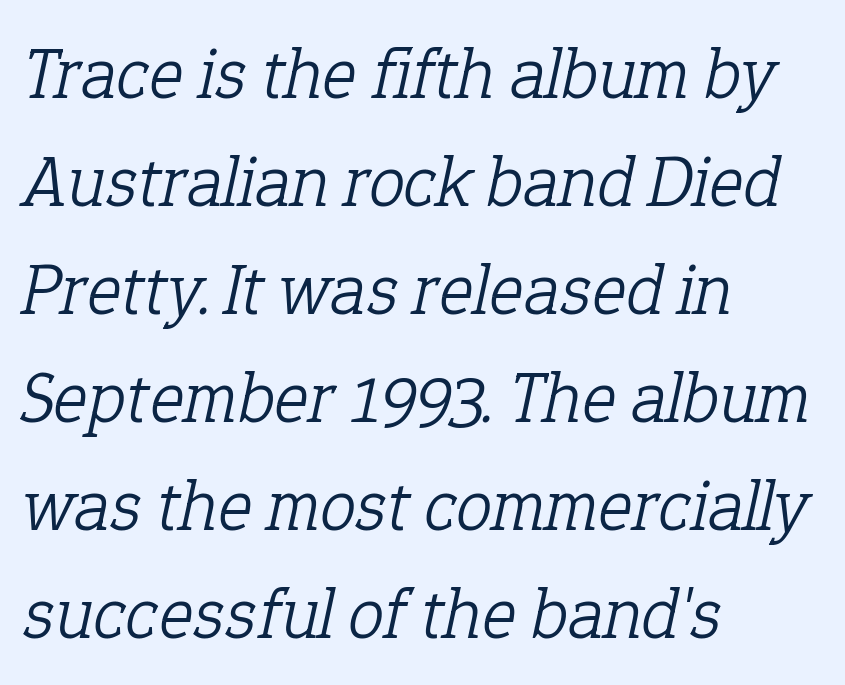
The image shows 73 px light serif type, italic (leaning right); set left-aligned, normal line spacing (1.48x), normal letter spacing, not underlined; low stroke contrast and a medium x-height.
